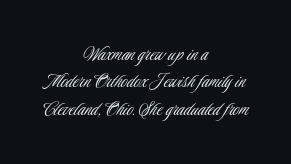
The weight tops out at a normal text grade. No extra tracking has been applied to these lines. The passage shown is not underscored anywhere.
